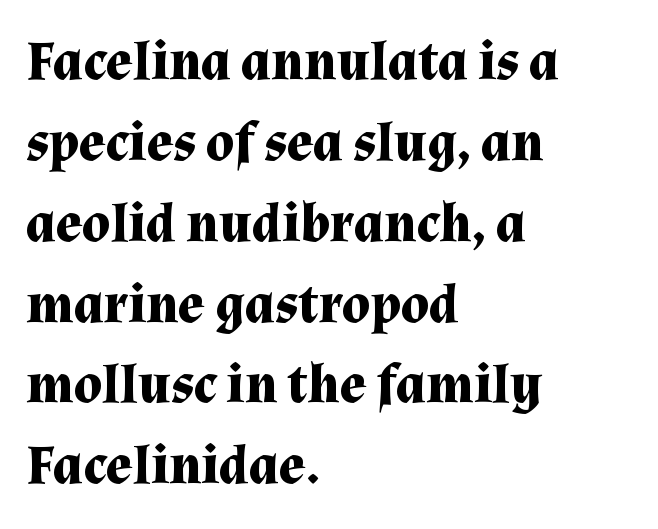
{"serif": "yes", "italic": "no", "bold": "yes", "weight": "bold", "width": "normal", "stroke_contrast": "medium", "x_height": "medium", "monospaced": "no", "underline": "no", "align": "left", "line_spacing": "normal", "line_spacing_ratio": 1.47, "letter_spacing": "normal", "letter_spacing_em": 0.0, "glyph_px": 55}
